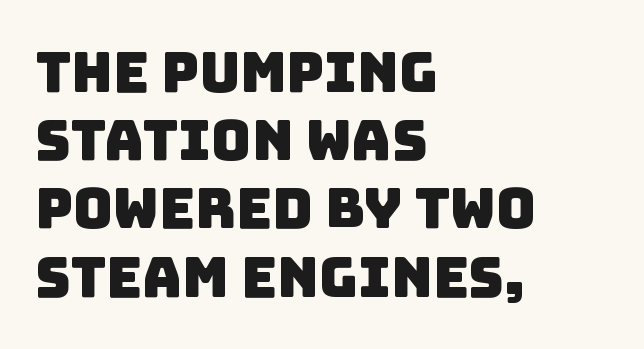
The image shows 55 px sans-serif type; set left-aligned, line spacing 1.24x, normal letter spacing, not underlined; low stroke contrast and a large x-height.
